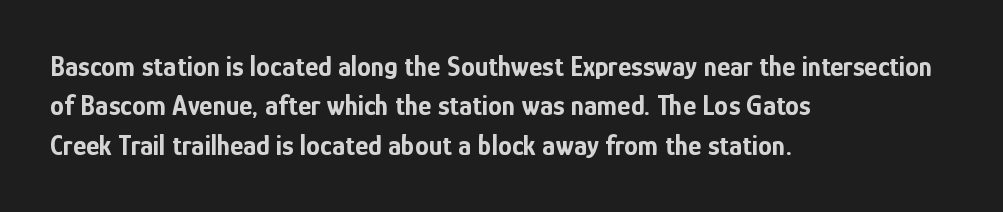
{"serif": "no", "italic": "no", "bold": "yes", "weight": "bold", "width": "condensed", "stroke_contrast": "low", "x_height": "medium", "monospaced": "no", "underline": "no", "align": "left", "line_spacing": "normal", "line_spacing_ratio": 1.41, "letter_spacing": "normal", "letter_spacing_em": 0.0, "glyph_px": 28}
